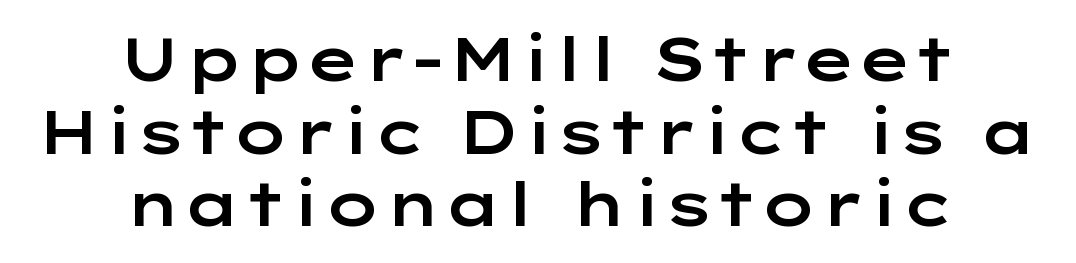
{"serif": "no", "italic": "no", "width": "wide", "stroke_contrast": "low", "x_height": "medium", "monospaced": "no", "underline": "no", "align": "center", "line_spacing_ratio": 1.21, "letter_spacing": "normal", "letter_spacing_em": 0.0, "glyph_px": 60}
